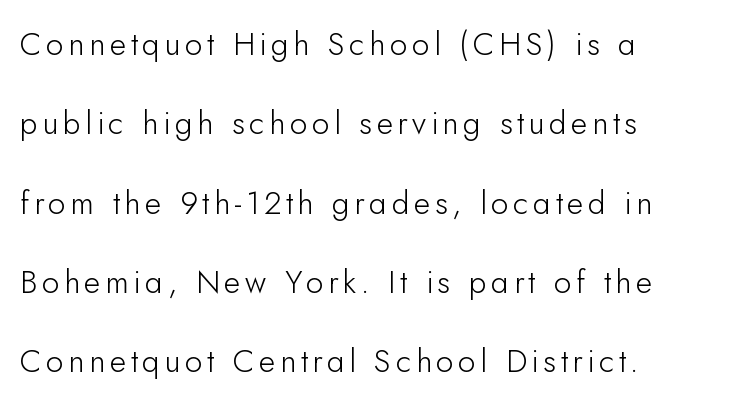
The image shows 32 px light sans-serif type, upright; set left-aligned, loose line spacing (2.48x), not underlined; low stroke contrast and a small x-height.
